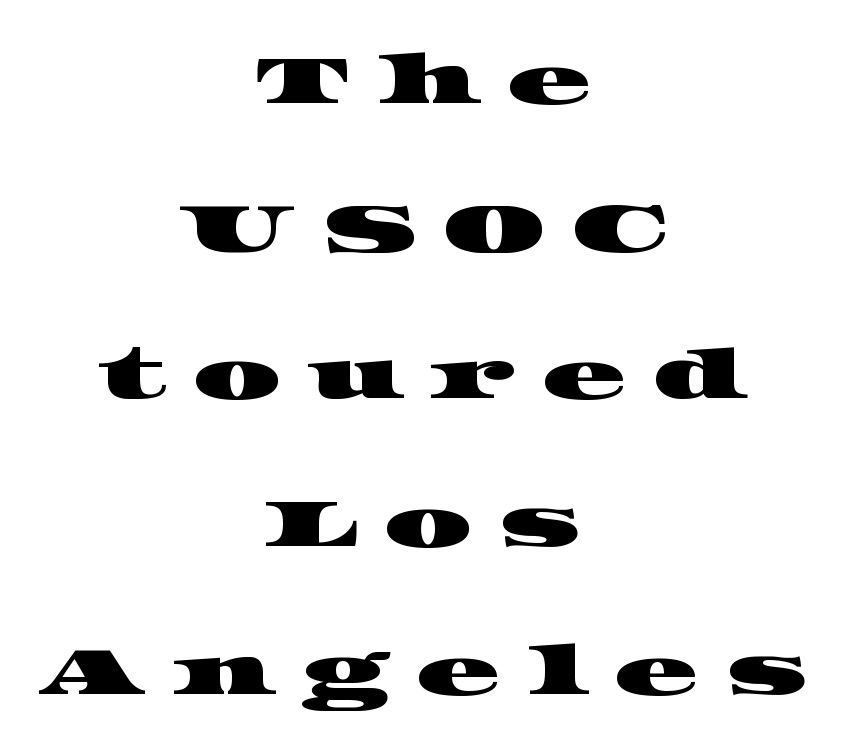
{"serif": "yes", "width": "wide", "stroke_contrast": "high", "x_height": "large", "monospaced": "no", "underline": "no", "align": "center", "line_spacing": "loose", "line_spacing_ratio": 2.11, "letter_spacing": "wide", "letter_spacing_em": 0.36, "glyph_px": 70}
